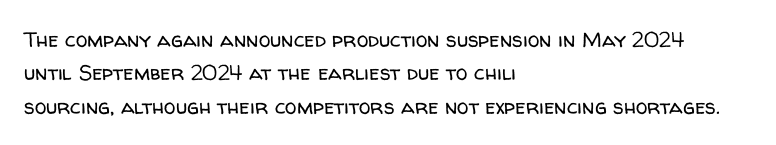
Q: Is the text bold? A: No.
Q: Is the text italic (slanted)? A: No, it is upright.
Q: Is the text underlined? A: No.
Q: How is the paragraph aligned? A: Left-aligned.
Q: Is the spacing between letters normal or unusually wide? A: Normal.
Q: Is the spacing between lines tight, normal or loose? A: Normal.
